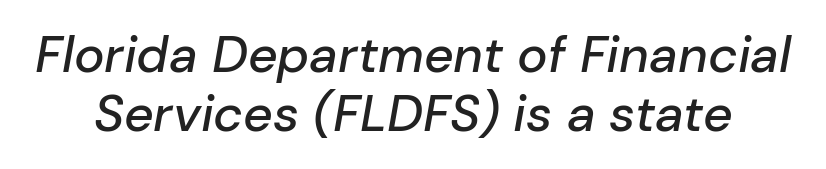
Q: Is the text italic (slanted)? A: Yes, it leans right by about 10 degrees.
Q: Is the text underlined? A: No.
Q: Is the spacing between letters normal or unusually wide? A: Normal.
Q: Width (condensed, normal, or wide)? A: Normal.
Q: Stroke contrast? A: Low.
Q: x-height? A: Medium.
Q: Monospaced? A: No.
